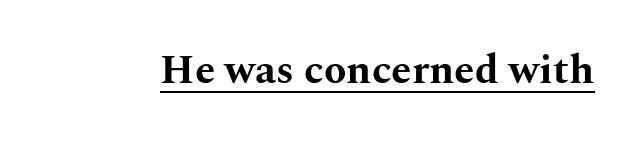
The image shows 41 px bold, wide serif type, upright; set normal letter spacing, underlined; medium stroke contrast and a medium x-height.
